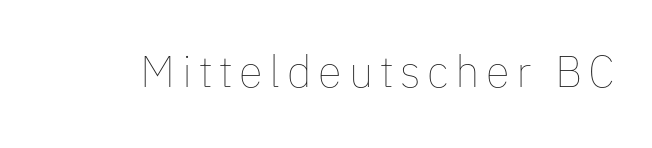
Stem width sits at or under what a default text font uses. This sample has the flowing, uneven cadence of proportional lettering. Designer's note — italics off, roman on. Lines of text with bare space underneath.
